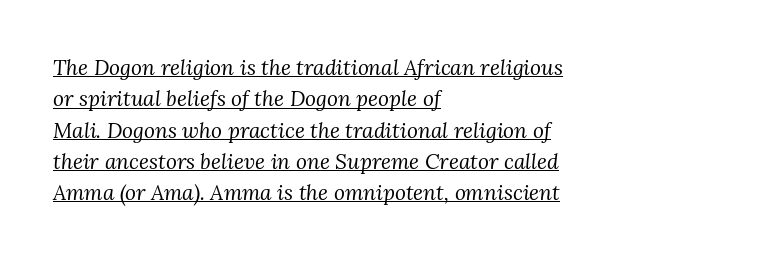
Q: Is the text bold? A: No.
Q: Is the text italic (slanted)? A: Yes, it leans right by about 3 degrees.
Q: Is the text underlined? A: Yes.
Q: How is the paragraph aligned? A: Left-aligned.
Q: Is the spacing between letters normal or unusually wide? A: Normal.
Q: Is the spacing between lines tight, normal or loose? A: Normal.
